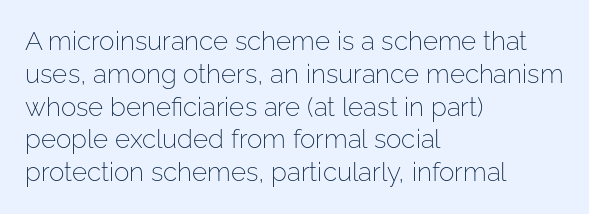
Q: Is the text bold? A: No.
Q: Is the text italic (slanted)? A: No, it is upright.
Q: Is the text underlined? A: No.
Q: How is the paragraph aligned? A: Left-aligned.
Q: Is the spacing between letters normal or unusually wide? A: Normal.
Q: Is the spacing between lines tight, normal or loose? A: Normal.
